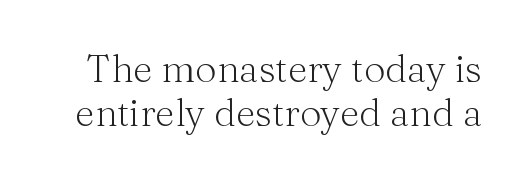
{"serif": "yes", "italic": "no", "bold": "no", "weight": "light", "width": "normal", "stroke_contrast": "medium", "x_height": "medium", "monospaced": "no", "underline": "no", "line_spacing_ratio": 1.16, "letter_spacing": "normal", "letter_spacing_em": 0.0, "glyph_px": 38}
